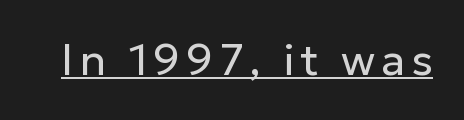
{"serif": "no", "italic": "no", "bold": "no", "weight": "regular", "width": "normal", "stroke_contrast": "low", "x_height": "medium", "monospaced": "no", "underline": "yes", "glyph_px": 44}
